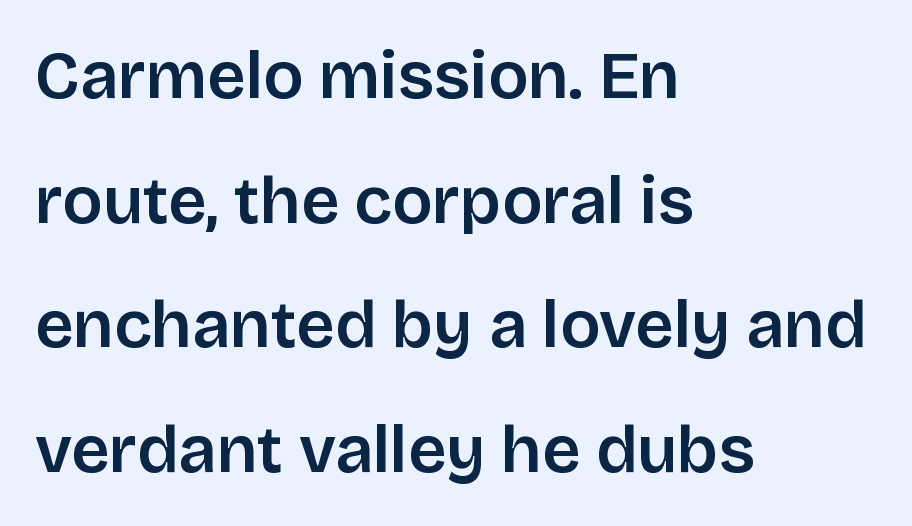
Type without underlining. Letter spacing: default. These lines were composed using upright roman letters. Horizontally, the lines are justified to the leading edge only.
